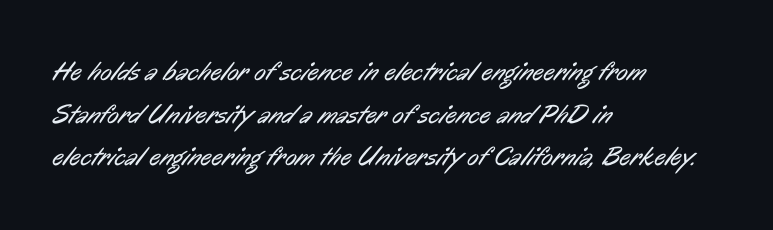
{"bold": "no", "underline": "no", "align": "left", "line_spacing": "normal", "line_spacing_ratio": 1.58, "letter_spacing": "normal", "letter_spacing_em": 0.0, "glyph_px": 27}
